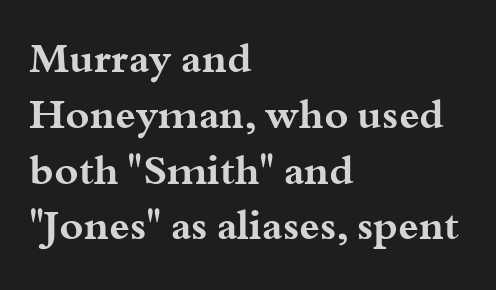
Q: Is the text bold? A: Yes.
Q: Is the text italic (slanted)? A: No, it is upright.
Q: Is the typeface a serif or a sans-serif typeface? A: Serif.
Q: Is the text underlined? A: No.
Q: How is the paragraph aligned? A: Left-aligned.
Q: Is the spacing between letters normal or unusually wide? A: Normal.
Q: Is the spacing between lines tight, normal or loose? A: Normal.
Q: Width (condensed, normal, or wide)? A: Wide.
Q: Stroke contrast? A: Medium.
Q: x-height? A: Small.
Q: Monospaced? A: No.
